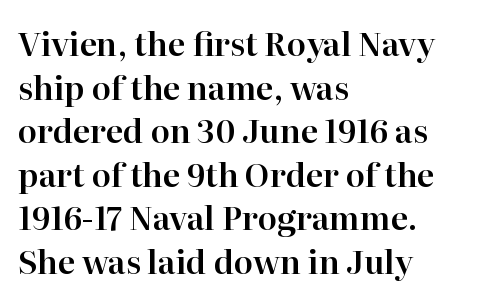
The strip under each line holds only bare page. Think of a printed novel: that variable character pitch is what you see here. Notice how descenders clear the ascenders below comfortably — that's standard leading. The setting favours the left margin, as ordinary paragraphs usually do. This rendering employs a face with finishing strokes, i.e., a serif.
